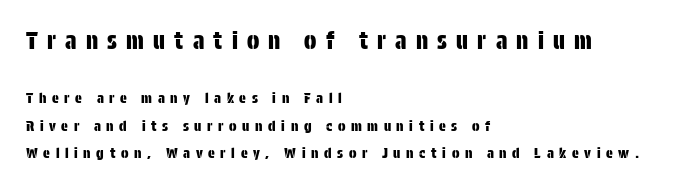
Q: Is the text italic (slanted)? A: No, it is upright.
Q: Is the text underlined? A: No.
Q: How is the paragraph aligned? A: Left-aligned.
Q: Is the spacing between letters normal or unusually wide? A: Unusually wide.
Q: Is the spacing between lines tight, normal or loose? A: Loose.
Q: Which block of text is set in a larger size, the first (top) or the second (bottom)? A: The first (top) one.
